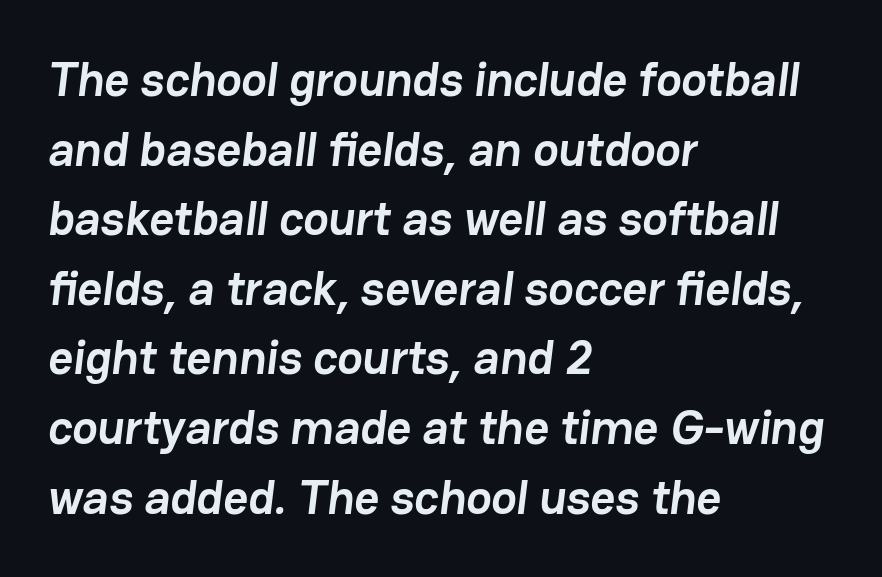
{"serif": "no", "bold": "yes", "weight": "semibold", "width": "normal", "stroke_contrast": "low", "x_height": "medium", "monospaced": "no", "underline": "no", "align": "left", "line_spacing": "normal", "line_spacing_ratio": 1.45, "letter_spacing": "normal", "letter_spacing_em": 0.0, "glyph_px": 48}
